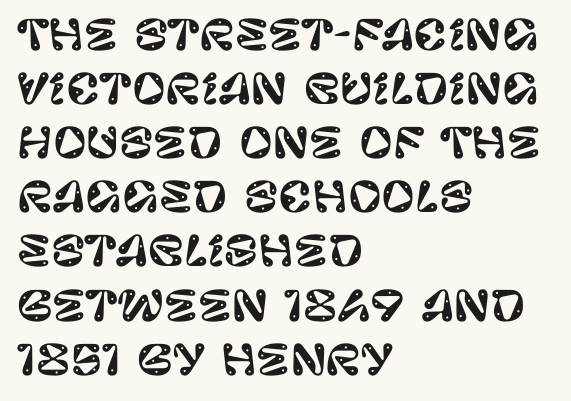
{"serif": "no", "width": "normal", "stroke_contrast": "low", "x_height": "large", "monospaced": "no", "underline": "no", "align": "left", "line_spacing": "normal", "line_spacing_ratio": 1.32, "letter_spacing": "normal", "letter_spacing_em": 0.0, "glyph_px": 41}
